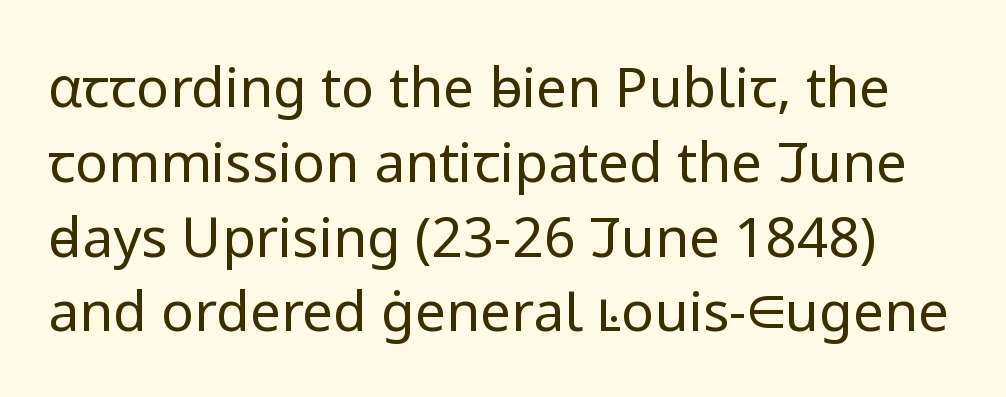
{"serif": "no", "italic": "no", "bold": "no", "weight": "regular", "width": "normal", "stroke_contrast": "low", "x_height": "medium", "monospaced": "no", "underline": "no", "line_spacing": "normal", "line_spacing_ratio": 1.36, "letter_spacing": "normal", "letter_spacing_em": 0.0, "glyph_px": 55}
